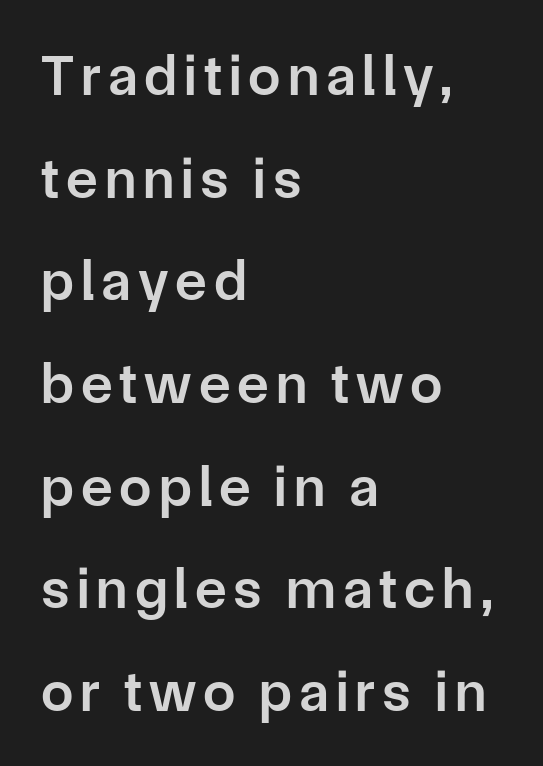
The image shows 58 px semibold sans-serif type, upright; set left-aligned, line spacing 1.77x, not underlined; low stroke contrast and a medium x-height.
